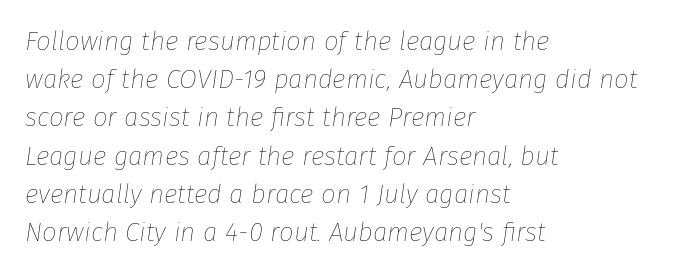
{"italic": "yes", "lean": "right", "slant_degrees": 8, "bold": "no", "underline": "no", "align": "left", "line_spacing": "normal", "line_spacing_ratio": 1.47, "letter_spacing": "normal", "letter_spacing_em": 0.0, "glyph_px": 26}
